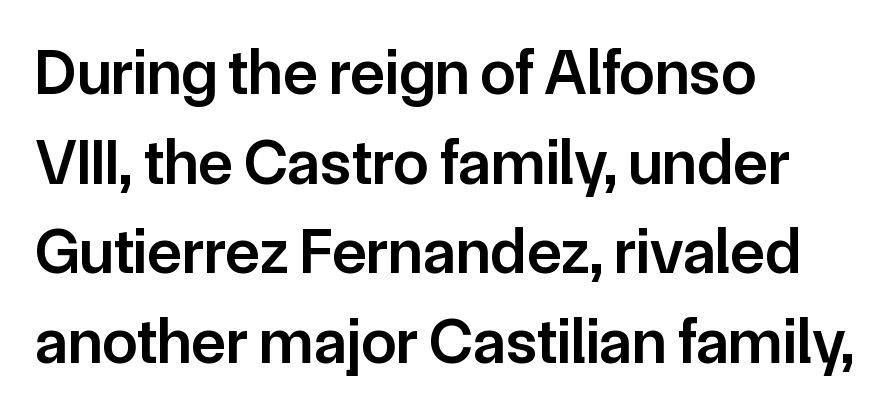
Spacing between characters is what you'd get straight out of the box. Proportional: the letters do not fall into vertical columns. These lines were composed using upright roman letters. Each line starts at the same left margin while the right side varies.
